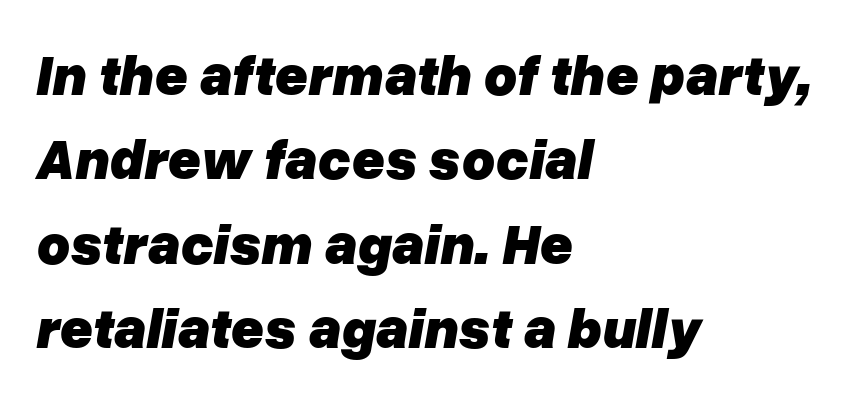
{"italic": "yes", "lean": "right", "slant_degrees": 10, "bold": "yes", "weight": "heavy", "width": "normal", "stroke_contrast": "low", "x_height": "medium", "monospaced": "no", "underline": "no", "align": "left", "line_spacing": "normal", "line_spacing_ratio": 1.48, "letter_spacing": "normal", "letter_spacing_em": 0.0, "glyph_px": 57}
